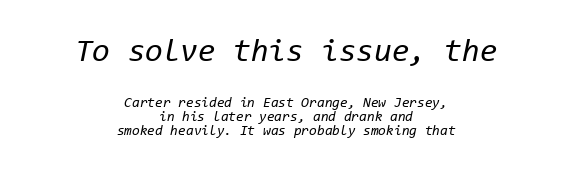
The image shows 32 px regular-weight type, italic (leaning right), monospaced; set centered, tight line spacing (1.03x), normal letter spacing, not underlined; the first (top) block is 2.29x larger; low stroke contrast and a medium x-height.
